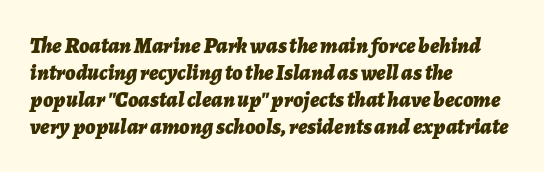
Q: Is the text bold? A: Yes.
Q: Is the text italic (slanted)? A: Yes, it leans right by about 7 degrees.
Q: Is the text underlined? A: No.
Q: How is the paragraph aligned? A: Left-aligned.
Q: Is the spacing between letters normal or unusually wide? A: Normal.
